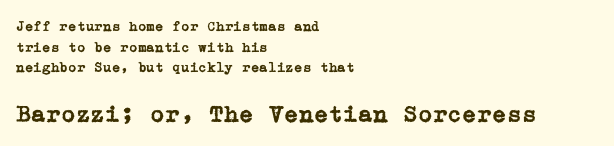
The image shows 24 px text type, upright; set left-aligned, normal line spacing (1.47x), normal letter spacing, not underlined; the second (bottom) block is 1.71x larger.
